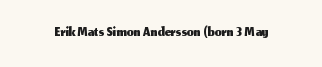
Tall strokes in this sample are plumb rather than angled. Short note: letters normally spaced. Lines of text with bare space underneath.
